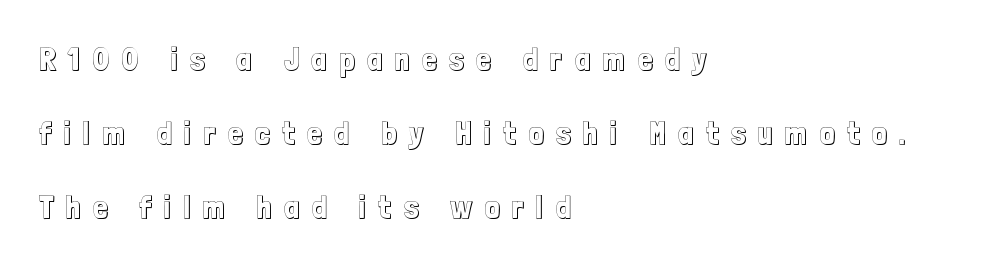
The image shows 32 px condensed type, upright; set left-aligned, loose line spacing (2.31x), unusually wide letter spacing (+0.4 em), not underlined; a medium x-height.
